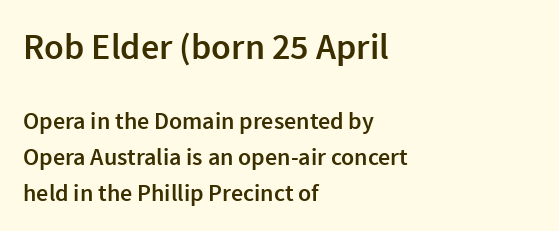
Students, this is semibold: more ink than regular, less than bold. Proportional: the letters do not fall into vertical columns. I'd call this a sans setting — the letters go barefoot. Between one letter and the next there's only the usual sliver of space. This sample uses an upright cut, with every glyph sitting square on the baseline. The glyphs are unaccompanied by any horizontal stroke below them.
